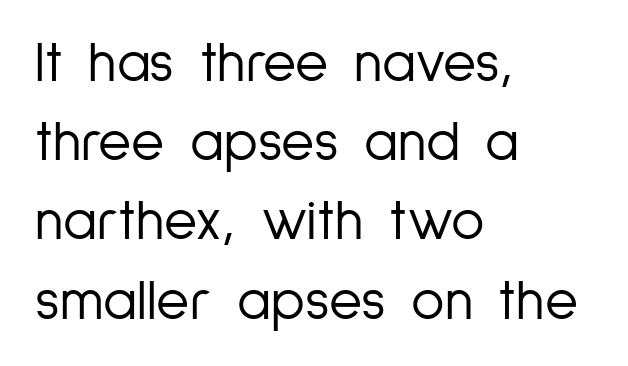
Q: Is the text bold? A: No.
Q: Is the text italic (slanted)? A: No, it is upright.
Q: Is the typeface a serif or a sans-serif typeface? A: Sans-serif.
Q: Is the text underlined? A: No.
Q: How is the paragraph aligned? A: Left-aligned.
Q: Is the spacing between letters normal or unusually wide? A: Normal.
Q: Is the spacing between lines tight, normal or loose? A: Normal.
Q: Width (condensed, normal, or wide)? A: Condensed.
Q: Stroke contrast? A: Low.
Q: x-height? A: Medium.
Q: Monospaced? A: No.
